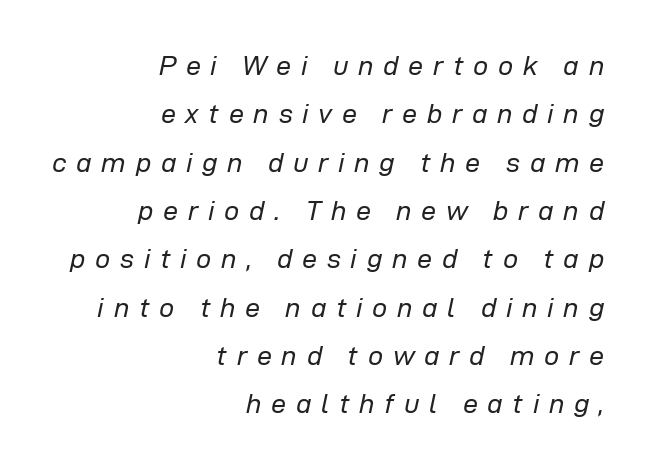
This rendering uses right alignment, leaving the left contour irregular. Is the type slanted? Yes — the strokes lean at a clear angle. Has an underline been added? It has not. A quiet, ordinary-to-light weight characterises the typeface.
